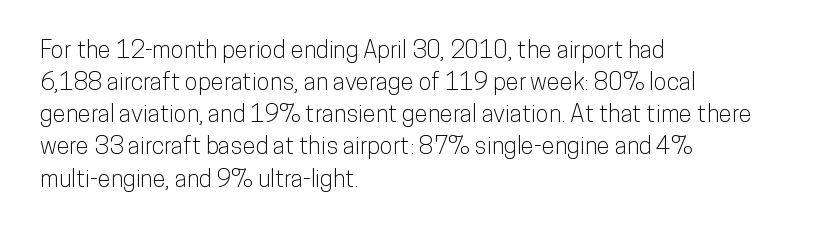
The image shows 24 px text type, upright; set left-aligned, normal line spacing (1.34x), normal letter spacing, not underlined.
